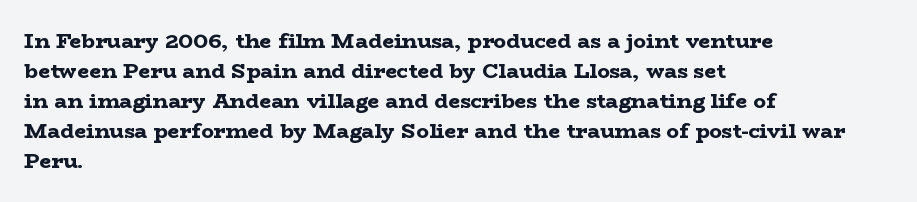
Q: Is the text bold? A: Yes.
Q: Is the text italic (slanted)? A: No, it is upright.
Q: Is the text underlined? A: No.
Q: How is the paragraph aligned? A: Left-aligned.
Q: Is the spacing between letters normal or unusually wide? A: Normal.
Q: Is the spacing between lines tight, normal or loose? A: Normal.
